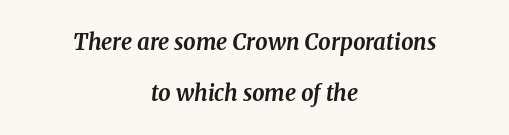
{"italic": "yes", "lean": "right", "slant_degrees": 8, "bold": "yes", "underline": "no", "align": "center", "line_spacing": "loose", "line_spacing_ratio": 2.3, "letter_spacing": "normal", "letter_spacing_em": 0.0, "glyph_px": 22}
